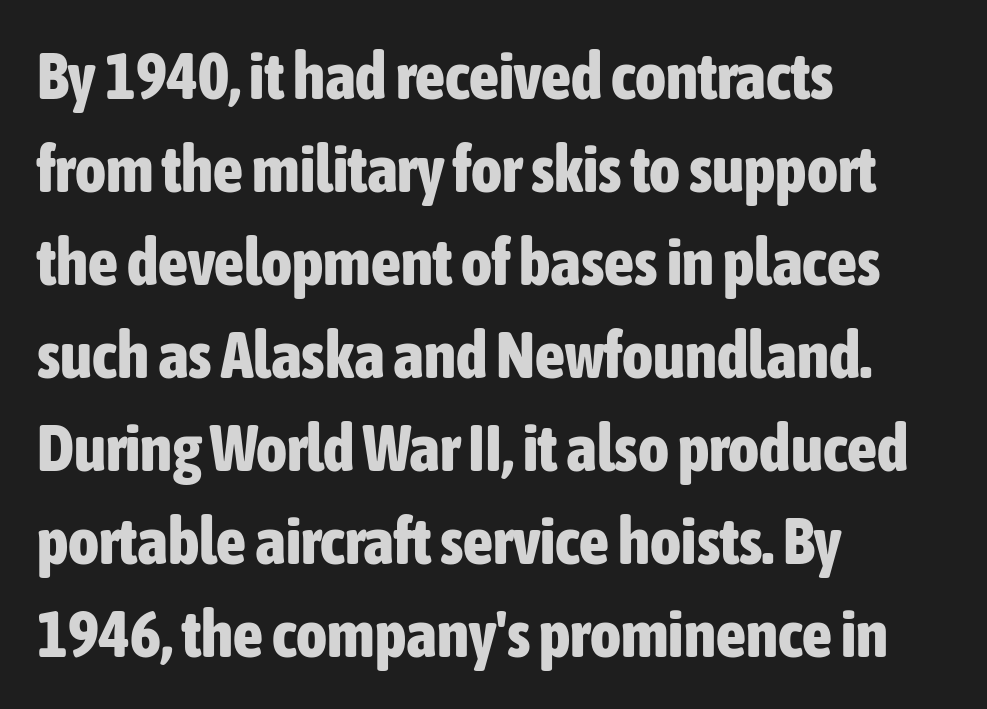
{"serif": "no", "italic": "no", "bold": "yes", "weight": "bold", "width": "condensed", "stroke_contrast": "low", "x_height": "medium", "monospaced": "no", "underline": "no", "align": "left", "line_spacing": "normal", "line_spacing_ratio": 1.41, "letter_spacing": "normal", "letter_spacing_em": 0.0, "glyph_px": 66}
